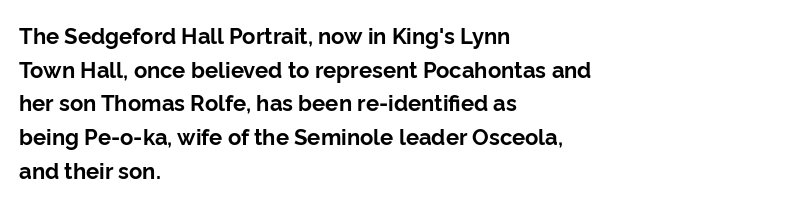
{"italic": "no", "bold": "yes", "underline": "no", "align": "left", "line_spacing": "normal", "line_spacing_ratio": 1.53, "letter_spacing": "normal", "letter_spacing_em": 0.0, "glyph_px": 22}
